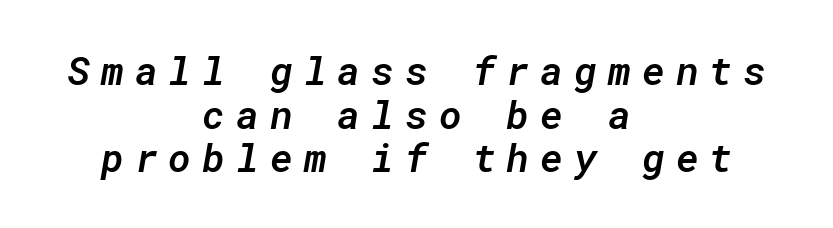
The image shows 39 px semibold type, italic (leaning right), monospaced; set centered, tight line spacing (1.12x), unusually wide letter spacing (+0.28 em), not underlined; low stroke contrast and a medium x-height.
